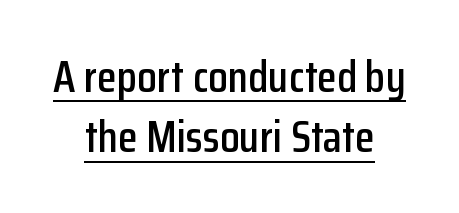
The image shows 45 px condensed sans-serif type, upright; set centered, normal line spacing (1.34x), normal letter spacing, underlined; low stroke contrast and a medium x-height.
